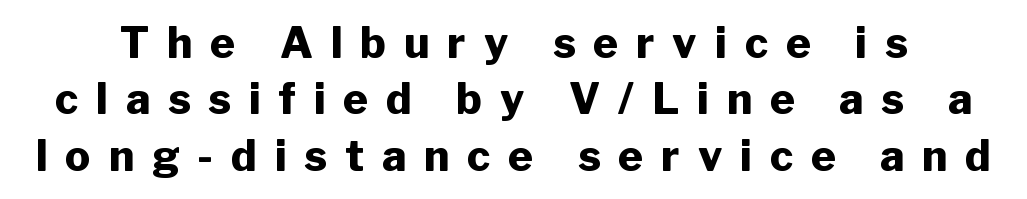
You could not count columns in this text — the font is proportionally spaced. Designer's note — italics off, roman on. A full-strength bold gives these letters their thick strokes. These lines are composed in type without serifs. Any mark beneath the type? The region is blank. One glance says typical: line gaps are just what's usual.
